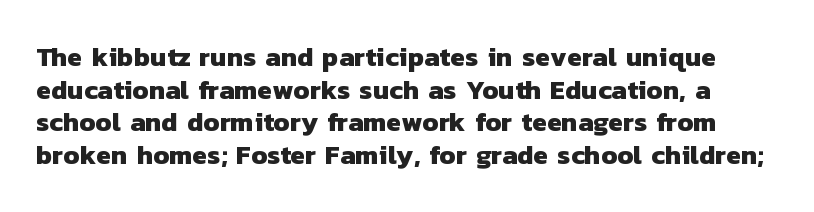
Set as a true bold cut, around the 700 mark. Clear beneath every line of the passage. Nobody touched the tracking dial on this one.
